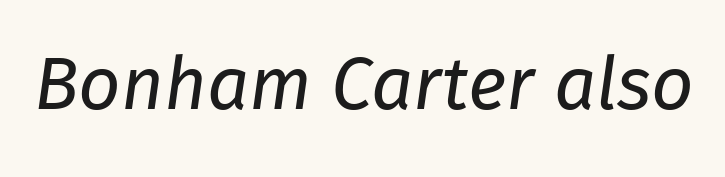
{"italic": "yes", "lean": "right", "slant_degrees": 8, "bold": "no", "weight": "regular", "width": "normal", "stroke_contrast": "low", "x_height": "medium", "monospaced": "no", "underline": "no", "letter_spacing": "normal", "letter_spacing_em": 0.0, "glyph_px": 74}
